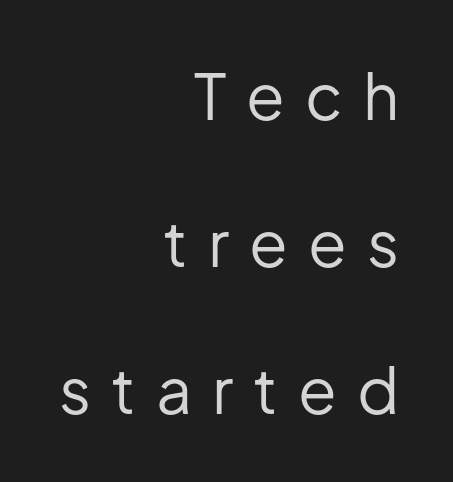
Q: Is the text bold? A: No.
Q: Is the text italic (slanted)? A: No, it is upright.
Q: Is the typeface a serif or a sans-serif typeface? A: Sans-serif.
Q: Is the text underlined? A: No.
Q: How is the paragraph aligned? A: Right-aligned.
Q: Is the spacing between letters normal or unusually wide? A: Unusually wide.
Q: Is the spacing between lines tight, normal or loose? A: Loose.
Q: Width (condensed, normal, or wide)? A: Normal.
Q: Stroke contrast? A: Low.
Q: x-height? A: Medium.
Q: Monospaced? A: No.
